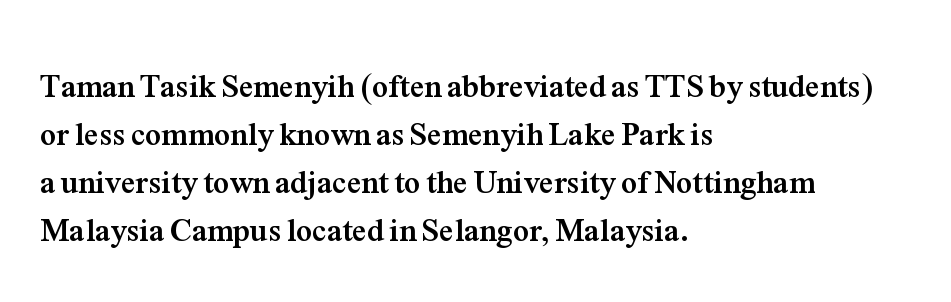
{"serif": "yes", "italic": "no", "bold": "yes", "weight": "semibold", "width": "normal", "stroke_contrast": "medium", "x_height": "medium", "monospaced": "no", "underline": "no", "align": "left", "line_spacing": "normal", "line_spacing_ratio": 1.5, "letter_spacing": "normal", "letter_spacing_em": 0.0, "glyph_px": 32}
